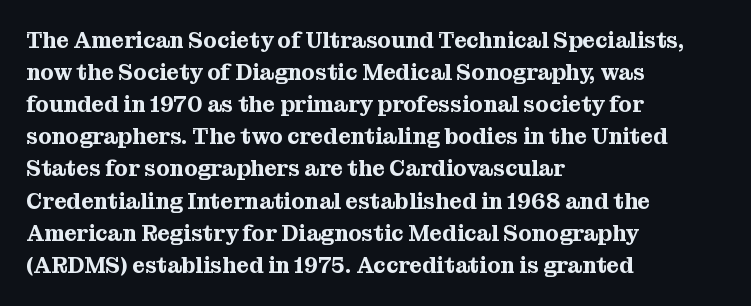
Q: Is the text italic (slanted)? A: No, it is upright.
Q: Is the text underlined? A: No.
Q: How is the paragraph aligned? A: Left-aligned.
Q: Is the spacing between letters normal or unusually wide? A: Normal.
Q: Is the spacing between lines tight, normal or loose? A: Normal.
